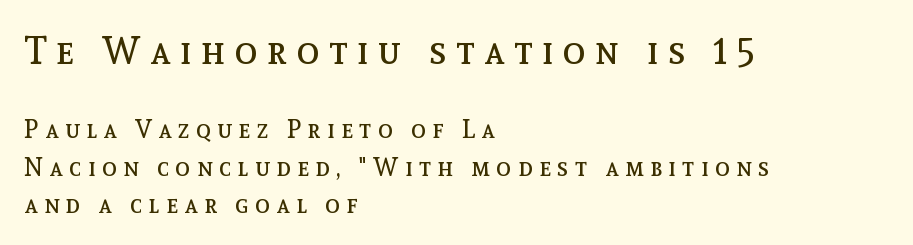
Does the lettering tilt? It doesn't — this is upright. Horizontal bands of white between lines are of average thickness. The passage shown is typed in a proportional face where columns would drift. Which of the two is more prominent by size? The first, at the top.
